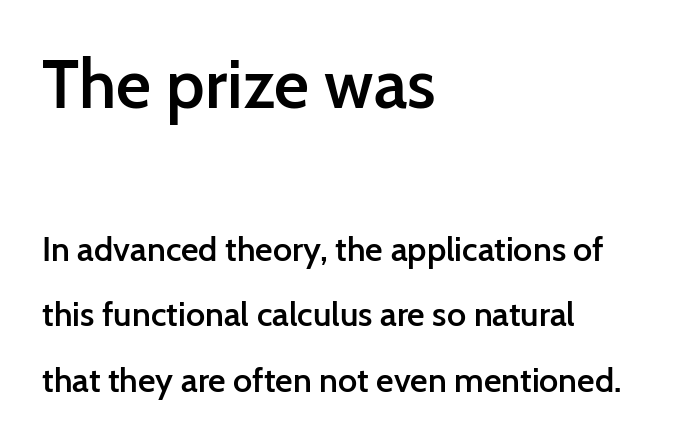
The font family rendered here belongs to the sans-serif group. Every stem runs plumb, perpendicular to the baseline. Anything drawn beneath the words? Only blank space. Students, this is semibold: more ink than regular, less than bold. Does the bottom block carry the larger type? No, the top block does.
